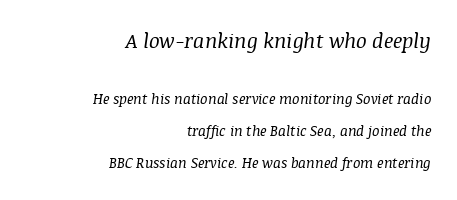
The cut favours lightness, reaching ordinary text weight at its darkest. Line endings align vertically; line beginnings do not. Nobody touched the tracking dial on this one. The emphasis by scale lands on block number one, above. The glyphs are unaccompanied by any horizontal stroke below them.
